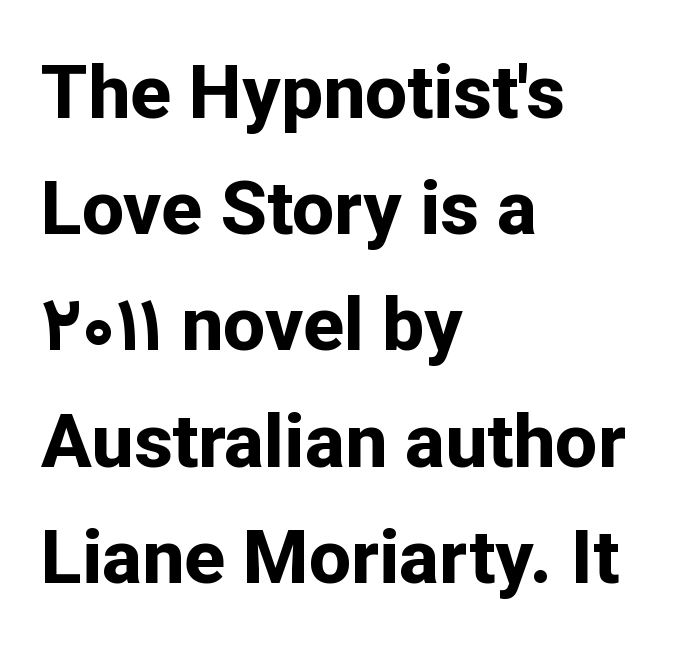
{"serif": "no", "italic": "no", "bold": "yes", "weight": "bold", "width": "normal", "stroke_contrast": "low", "x_height": "medium", "monospaced": "no", "underline": "no", "align": "left", "line_spacing": "normal", "line_spacing_ratio": 1.55, "letter_spacing": "normal", "letter_spacing_em": 0.0, "glyph_px": 75}
